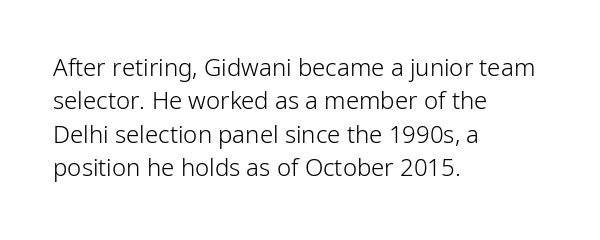
The image shows 24 px text type, upright; set left-aligned, normal line spacing (1.39x), normal letter spacing, not underlined.
